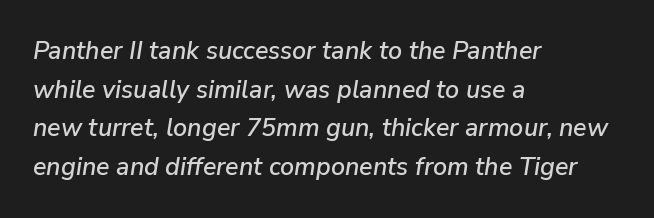
The image shows 25 px text type, italic (leaning right); set left-aligned, normal line spacing (1.55x), normal letter spacing, not underlined.
